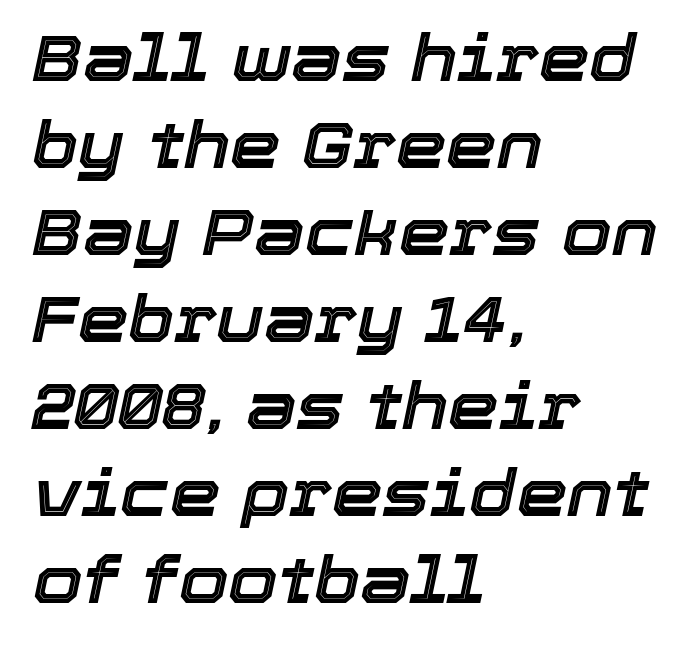
Q: Is the text italic (slanted)? A: Yes, it leans right by about 12 degrees.
Q: Is the text underlined? A: No.
Q: How is the paragraph aligned? A: Left-aligned.
Q: Is the spacing between letters normal or unusually wide? A: Normal.
Q: Is the spacing between lines tight, normal or loose? A: Normal.
Q: Width (condensed, normal, or wide)? A: Normal.
Q: x-height? A: Medium.
Q: Monospaced? A: No.
